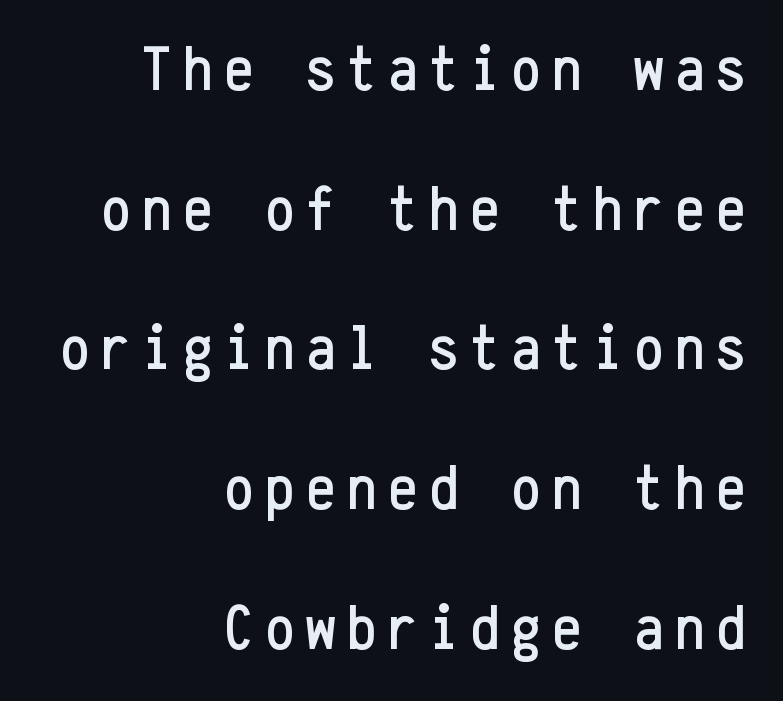
{"serif": "no", "italic": "no", "width": "condensed", "stroke_contrast": "low", "x_height": "medium", "monospaced": "yes", "underline": "no", "align": "right", "line_spacing": "loose", "line_spacing_ratio": 2.15, "glyph_px": 65}
